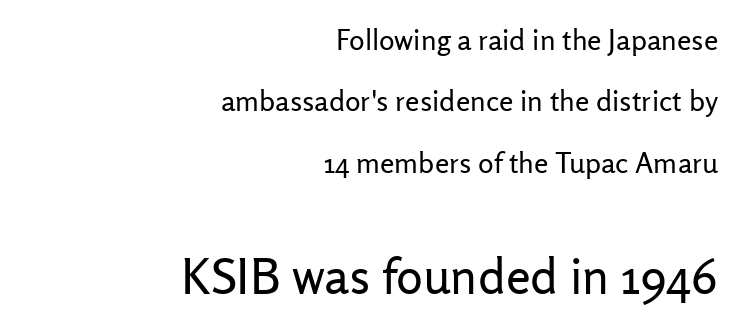
These lines stand farther apart than default settings would place them. Weight class: somewhere from thin through regular. Type style note: lacks serifs. Look at the glyph heights: the lower group is clearly the bigger setting. These lines are set flush right with a ragged left edge.
